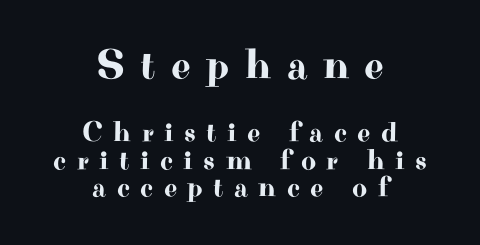
The image shows 43 px wide serif type, upright; set centered, tight line spacing (0.96x), unusually wide letter spacing (+0.36 em), not underlined; the first (top) block is 1.48x larger; high stroke contrast and a small x-height.
